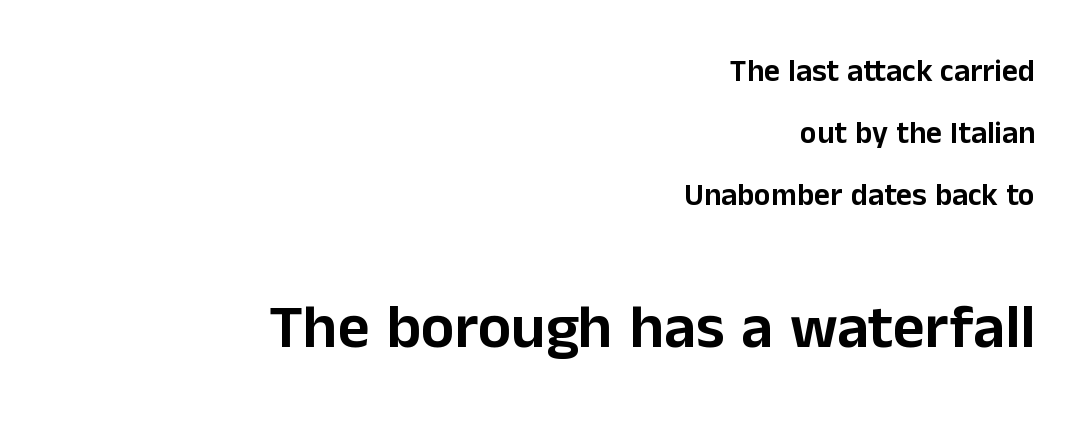
{"serif": "no", "italic": "no", "width": "normal", "stroke_contrast": "low", "x_height": "medium", "monospaced": "no", "underline": "no", "align": "right", "line_spacing": "loose", "line_spacing_ratio": 2.0, "letter_spacing": "normal", "letter_spacing_em": 0.0, "larger_block": "second", "size_ratio": 2.0, "glyph_px": 62}
